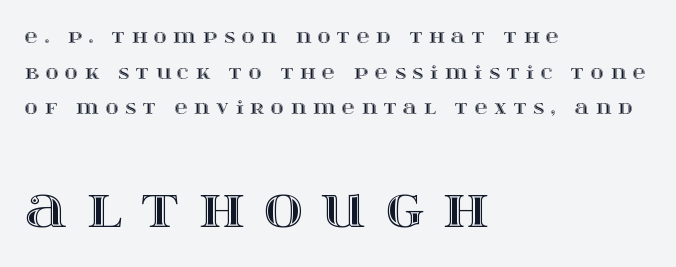
The image shows 53 px wide type, upright; set left-aligned, loose line spacing (1.98x), unusually wide letter spacing (+0.37 em), not underlined; the second (bottom) block is 2.94x larger; a large x-height.
